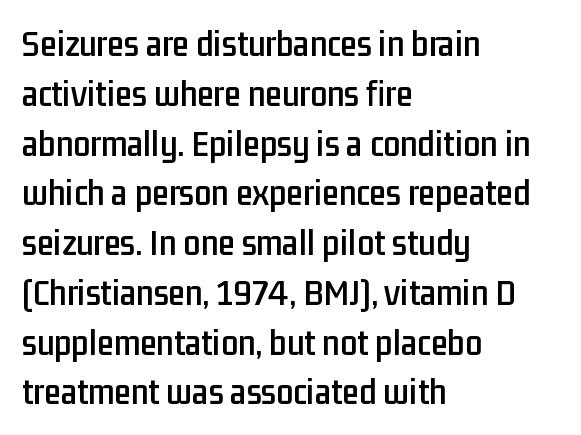
The image shows 38 px condensed sans-serif type, upright; set left-aligned, normal line spacing (1.31x), normal letter spacing, not underlined; low stroke contrast and a medium x-height.
